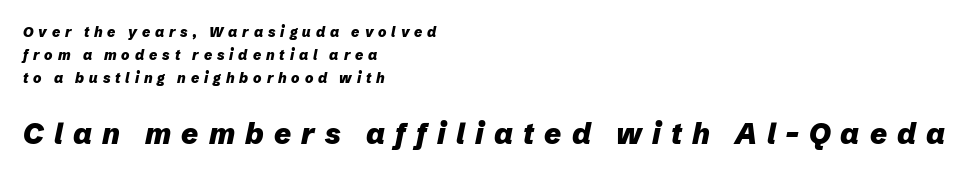
The image shows 29 px heavy type, italic (leaning right); set left-aligned, normal line spacing (1.64x), unusually wide letter spacing (+0.35 em), not underlined; the second (bottom) block is 2.07x larger; low stroke contrast and a medium x-height.
